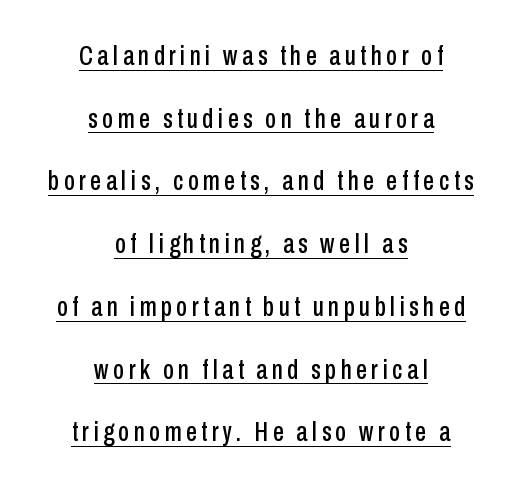
Alignment: centered. Honestly, the underline is the first thing you notice here. Rows of type keep a wide berth in the vertical direction. No italicization has been applied; the sample stays upright. This sample has the flowing, uneven cadence of proportional lettering.
